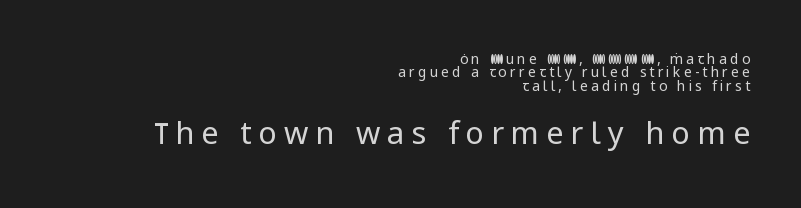
Q: Is the text bold? A: No.
Q: Is the text italic (slanted)? A: No, it is upright.
Q: Is the typeface a serif or a sans-serif typeface? A: Sans-serif.
Q: Is the text underlined? A: No.
Q: How is the paragraph aligned? A: Right-aligned.
Q: Is the spacing between letters normal or unusually wide? A: Unusually wide.
Q: Is the spacing between lines tight, normal or loose? A: Tight.
Q: Which block of text is set in a larger size, the first (top) or the second (bottom)? A: The second (bottom) one.
Q: Width (condensed, normal, or wide)? A: Normal.
Q: Stroke contrast? A: Low.
Q: x-height? A: Medium.
Q: Monospaced? A: No.
